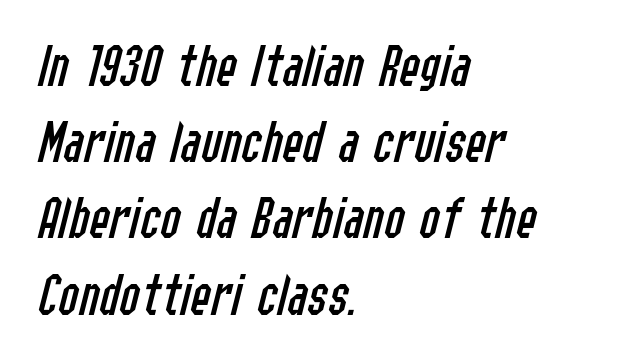
Q: Is the text bold? A: No.
Q: Is the text italic (slanted)? A: Yes, it leans right by about 14 degrees.
Q: Is the text underlined? A: No.
Q: How is the paragraph aligned? A: Left-aligned.
Q: Is the spacing between letters normal or unusually wide? A: Normal.
Q: Is the spacing between lines tight, normal or loose? A: Normal.
Q: Width (condensed, normal, or wide)? A: Condensed.
Q: Stroke contrast? A: Low.
Q: x-height? A: Medium.
Q: Monospaced? A: No.
